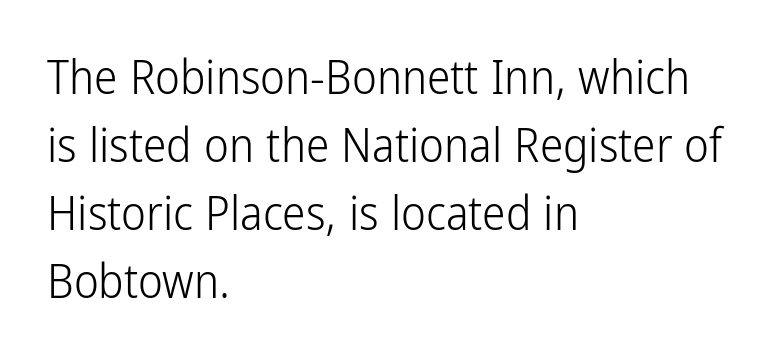
The image shows 47 px light, condensed sans-serif type, upright; set left-aligned, normal line spacing (1.45x), normal letter spacing, not underlined; low stroke contrast and a medium x-height.
